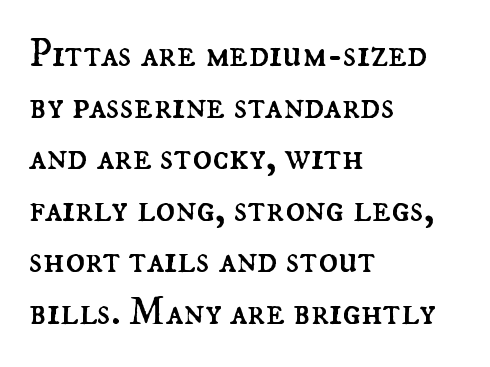
Q: Is the text bold? A: No.
Q: Is the text italic (slanted)? A: No, it is upright.
Q: Is the text underlined? A: No.
Q: How is the paragraph aligned? A: Left-aligned.
Q: Is the spacing between letters normal or unusually wide? A: Normal.
Q: Is the spacing between lines tight, normal or loose? A: Normal.
Q: Width (condensed, normal, or wide)? A: Normal.
Q: Stroke contrast? A: Medium.
Q: x-height? A: Small.
Q: Monospaced? A: No.
